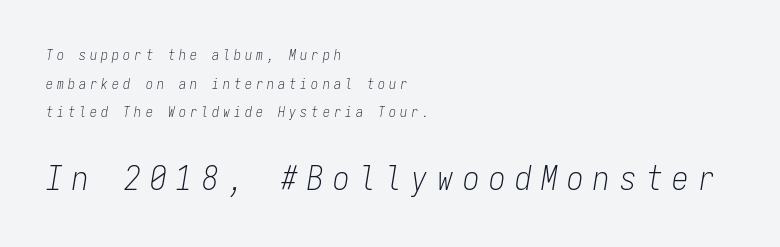
Q: Is the text bold? A: No.
Q: Is the text italic (slanted)? A: Yes, it leans right by about 9 degrees.
Q: Is the text underlined? A: No.
Q: How is the paragraph aligned? A: Left-aligned.
Q: Is the spacing between letters normal or unusually wide? A: Unusually wide.
Q: Is the spacing between lines tight, normal or loose? A: Loose.
Q: Which block of text is set in a larger size, the first (top) or the second (bottom)? A: The second (bottom) one.
Q: Width (condensed, normal, or wide)? A: Condensed.
Q: Stroke contrast? A: Low.
Q: x-height? A: Medium.
Q: Monospaced? A: Yes.
